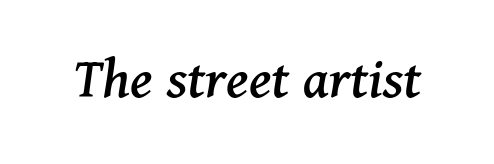
The foot of each line stays bare and open. Posture: slanted. What stands out about the letter spacing? Nothing — it is the standard amount. Serifs: yes, visible at the terminals of the letterforms. Spacing verdict: proportional, widths tailored to each character.
